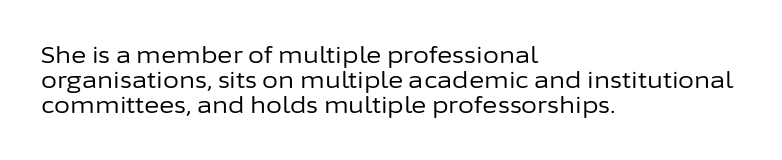
The image shows 23 px text type, upright; set left-aligned, tight line spacing (1.09x), normal letter spacing, not underlined.
